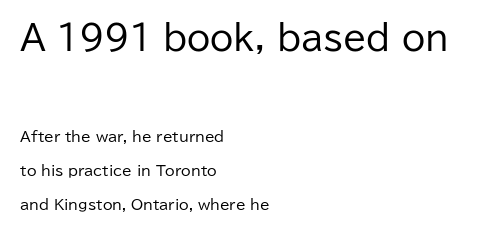
Q: Is the text bold? A: No.
Q: Is the text italic (slanted)? A: No, it is upright.
Q: Is the typeface a serif or a sans-serif typeface? A: Sans-serif.
Q: Is the text underlined? A: No.
Q: How is the paragraph aligned? A: Left-aligned.
Q: Is the spacing between letters normal or unusually wide? A: Normal.
Q: Is the spacing between lines tight, normal or loose? A: Loose.
Q: Which block of text is set in a larger size, the first (top) or the second (bottom)? A: The first (top) one.
Q: Width (condensed, normal, or wide)? A: Normal.
Q: Stroke contrast? A: Low.
Q: x-height? A: Medium.
Q: Monospaced? A: No.
